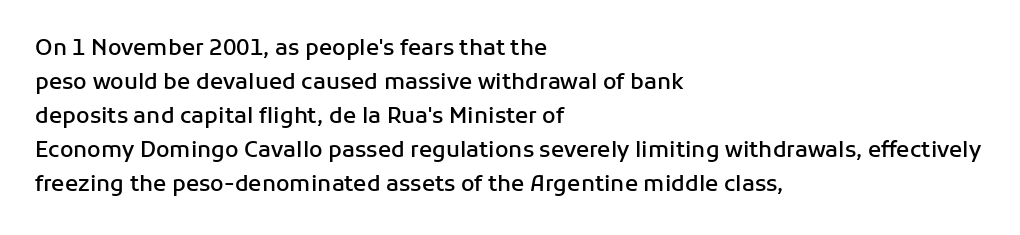
Q: Is the text bold? A: Semi-bold.
Q: Is the text italic (slanted)? A: No, it is upright.
Q: Is the text underlined? A: No.
Q: How is the paragraph aligned? A: Left-aligned.
Q: Is the spacing between letters normal or unusually wide? A: Normal.
Q: Is the spacing between lines tight, normal or loose? A: Normal.
